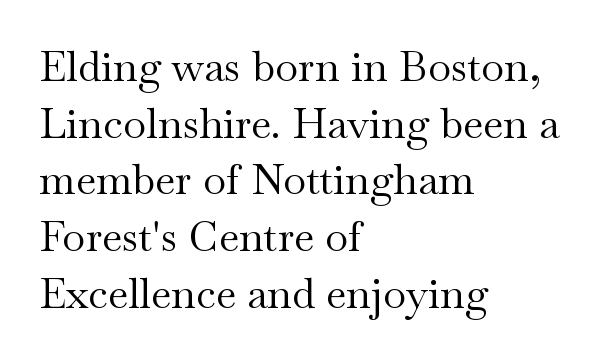
Q: Is the text bold? A: No.
Q: Is the text italic (slanted)? A: No, it is upright.
Q: Is the typeface a serif or a sans-serif typeface? A: Serif.
Q: Is the text underlined? A: No.
Q: How is the paragraph aligned? A: Left-aligned.
Q: Is the spacing between letters normal or unusually wide? A: Normal.
Q: Is the spacing between lines tight, normal or loose? A: Normal.
Q: Width (condensed, normal, or wide)? A: Wide.
Q: Stroke contrast? A: Medium.
Q: x-height? A: Small.
Q: Monospaced? A: No.
